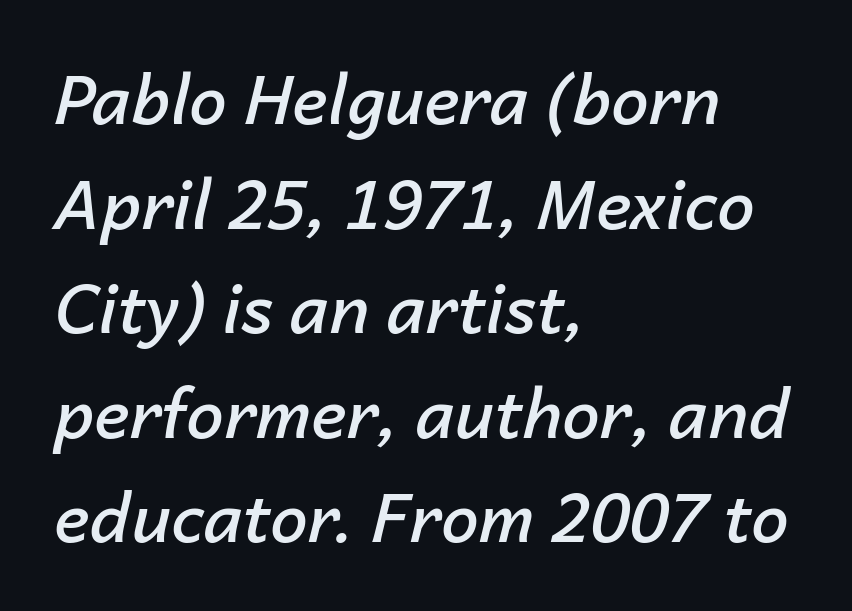
{"italic": "yes", "lean": "right", "slant_degrees": 14, "bold": "semi", "weight": "semibold", "width": "normal", "stroke_contrast": "low", "x_height": "medium", "monospaced": "no", "underline": "no", "align": "left", "line_spacing": "normal", "line_spacing_ratio": 1.56, "letter_spacing": "normal", "letter_spacing_em": 0.0, "glyph_px": 67}
